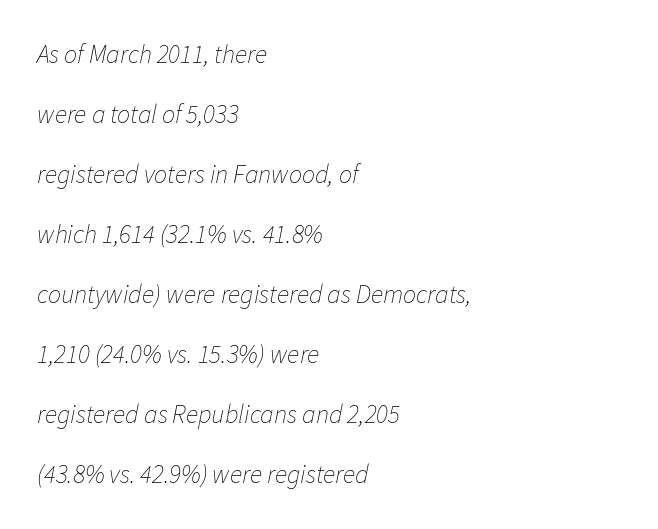
The leading is generous, giving the passage an open texture. Teacher's note: observe the even left margin — that is flush-left alignment. The strokes carry an ordinary text weight at most. Observe the lean: these are italic letterforms. Here the glyphs are tracked normally, forming tight word shapes.
